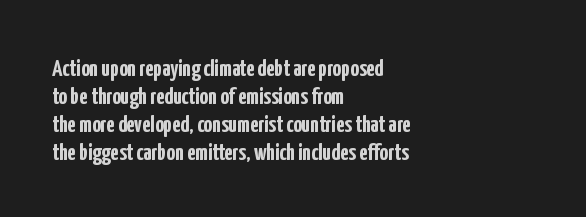
Pretty heavy lettering here — definitely bold. This is the regular roman posture of the typeface. A bare baseline throughout the passage. The compositor pushed each line to the left boundary. Caption: standard tracking, unaltered.
